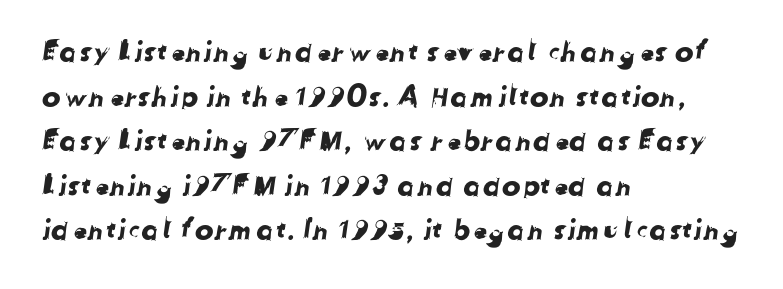
Q: Is the typeface a serif or a sans-serif typeface? A: Sans-serif.
Q: Is the text underlined? A: No.
Q: How is the paragraph aligned? A: Left-aligned.
Q: Is the spacing between letters normal or unusually wide? A: Normal.
Q: Is the spacing between lines tight, normal or loose? A: Normal.
Q: Width (condensed, normal, or wide)? A: Normal.
Q: Stroke contrast? A: Low.
Q: x-height? A: Medium.
Q: Monospaced? A: No.
